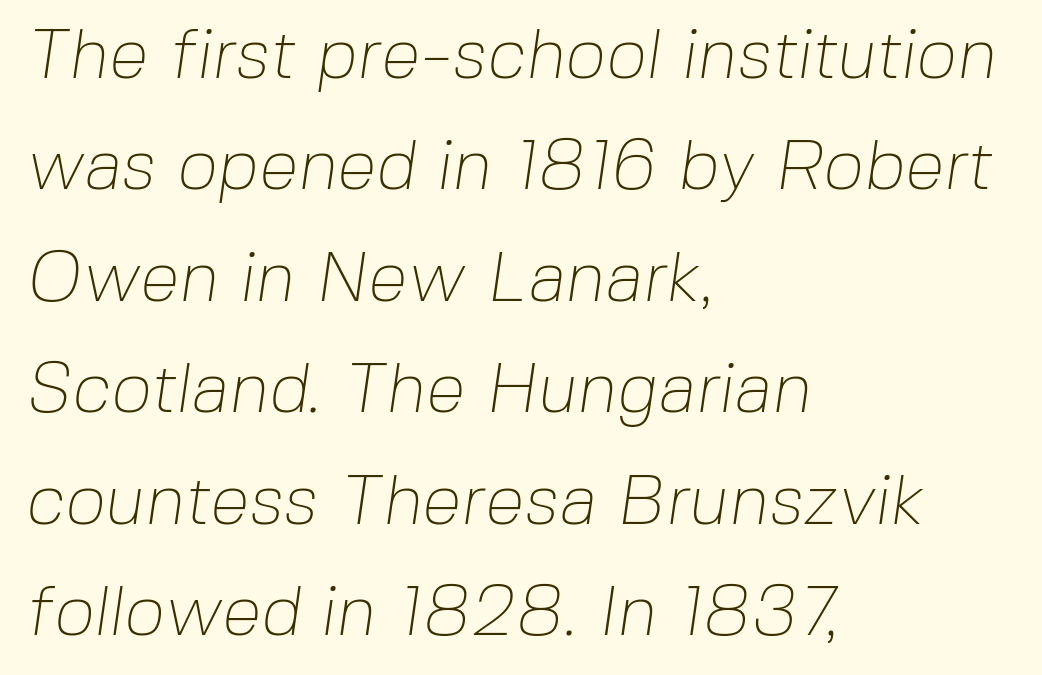
The image shows 71 px thin sans-serif type; set left-aligned, normal line spacing (1.57x), normal letter spacing, not underlined; low stroke contrast and a medium x-height.
